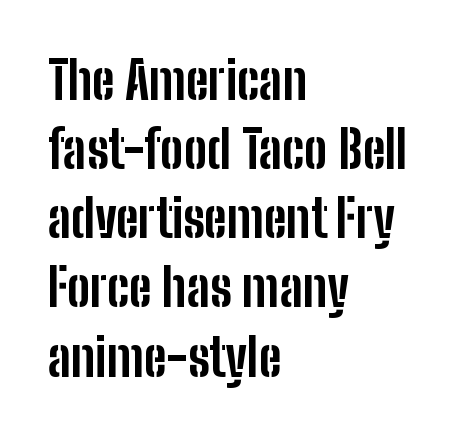
This block has exactly the height ordinary leading produces. The face used here is a sans, in the tradition of grotesques and geometrics. Weight: bold. Only glyphs here, with clear space below each row. A student would call this left alignment; a typographer would say flush left, rag right. Proportional: the letters do not fall into vertical columns.
